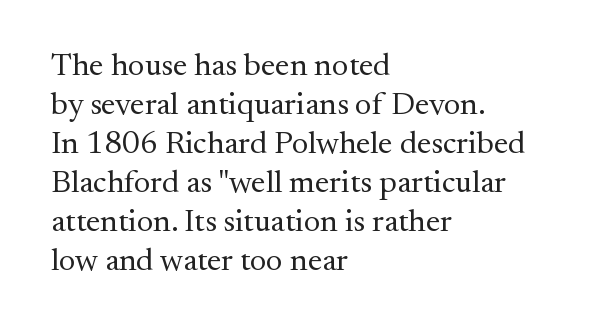
Character widths vary here, with narrow letters taking less room than wide ones. Words appear dense and cohesive because spacing is normal. Examine the stroke ends and you'll spot serifs. Vertical strokes here are truly vertical.
